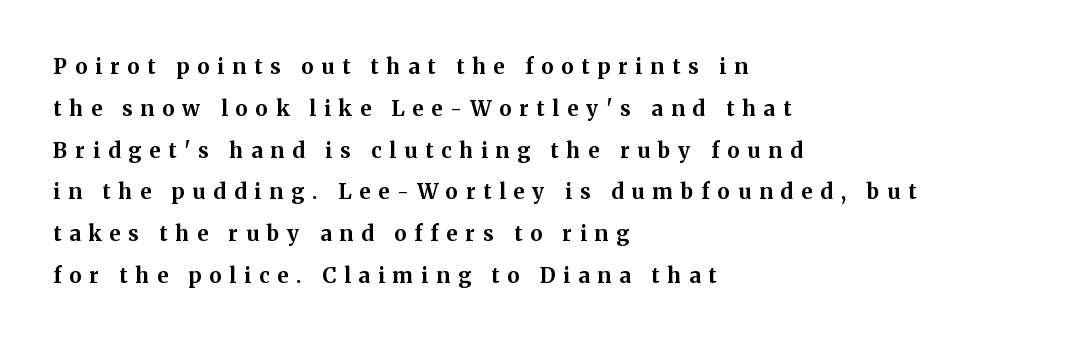
The image shows 21 px bold type, upright; set left-aligned, loose line spacing (1.99x), unusually wide letter spacing (+0.38 em), not underlined.
